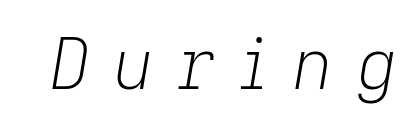
The image shows 70 px light type, italic (leaning right); set unusually wide letter spacing (+0.33 em), not underlined; low stroke contrast and a medium x-height.
